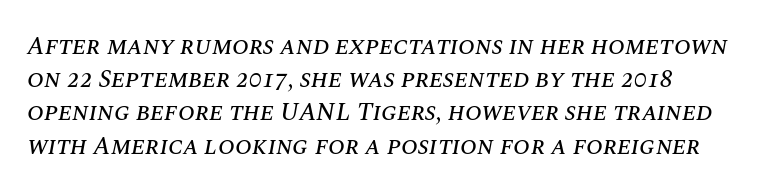
Q: Is the text italic (slanted)? A: Yes, it leans right by about 10 degrees.
Q: Is the text underlined? A: No.
Q: Is the spacing between letters normal or unusually wide? A: Normal.
Q: Is the spacing between lines tight, normal or loose? A: Normal.
